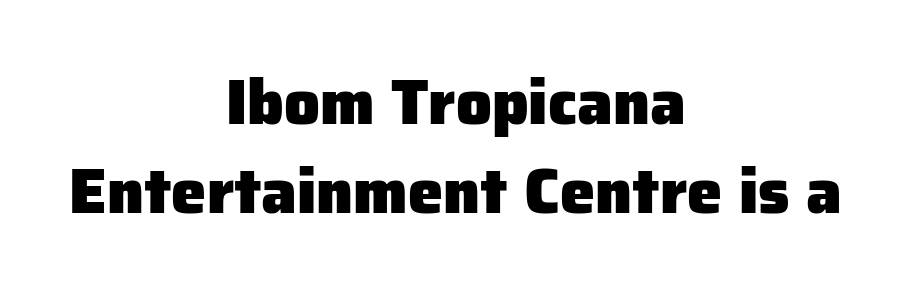
The image shows 63 px heavy sans-serif type, upright; set centered, normal line spacing (1.41x), normal letter spacing, not underlined; low stroke contrast and a medium x-height.
